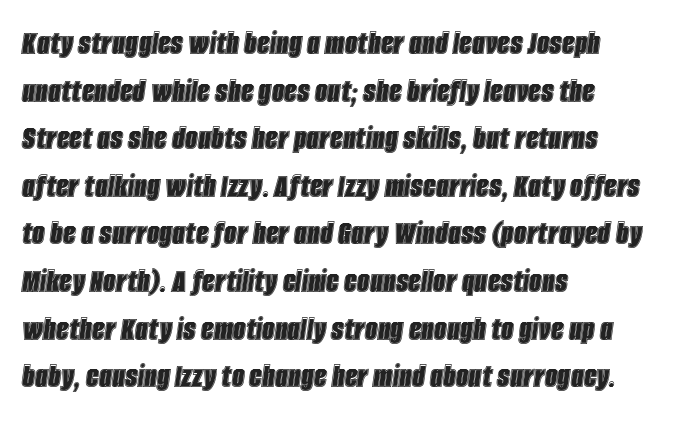
Q: Is the text italic (slanted)? A: Yes, it leans right by about 8 degrees.
Q: Is the text underlined? A: No.
Q: How is the paragraph aligned? A: Left-aligned.
Q: Is the spacing between letters normal or unusually wide? A: Normal.
Q: Is the spacing between lines tight, normal or loose? A: Normal.
Q: Width (condensed, normal, or wide)? A: Condensed.
Q: x-height? A: Large.
Q: Monospaced? A: No.
